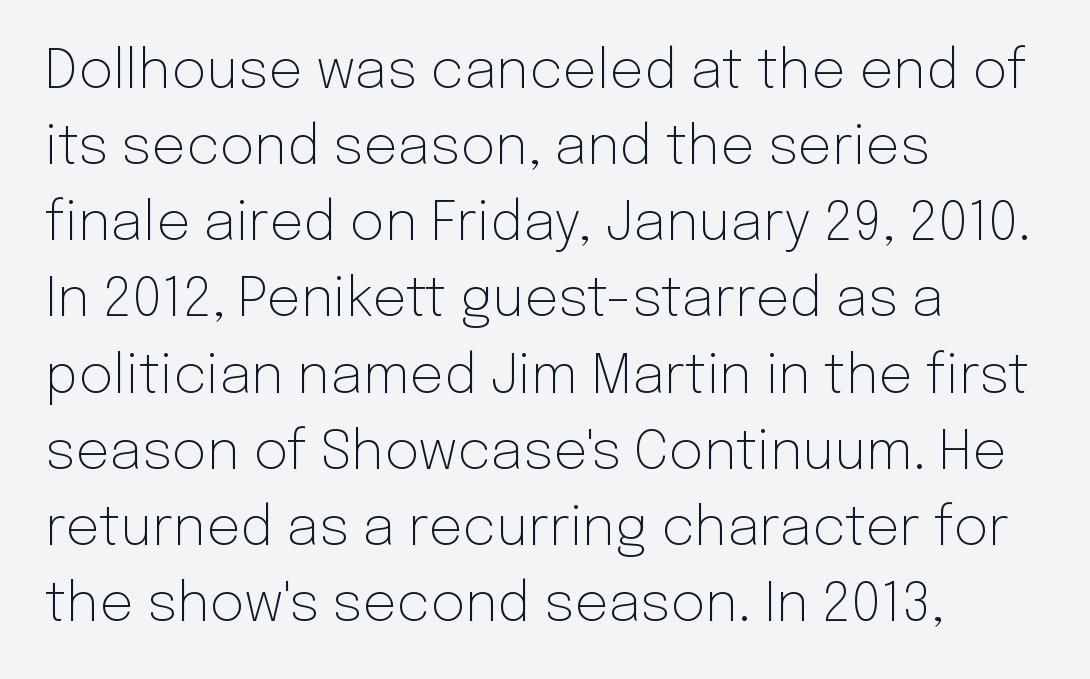
{"serif": "no", "italic": "no", "bold": "no", "weight": "light", "width": "normal", "stroke_contrast": "low", "x_height": "medium", "monospaced": "no", "underline": "no", "align": "left", "line_spacing": "normal", "line_spacing_ratio": 1.41, "letter_spacing": "normal", "letter_spacing_em": 0.0, "glyph_px": 54}
